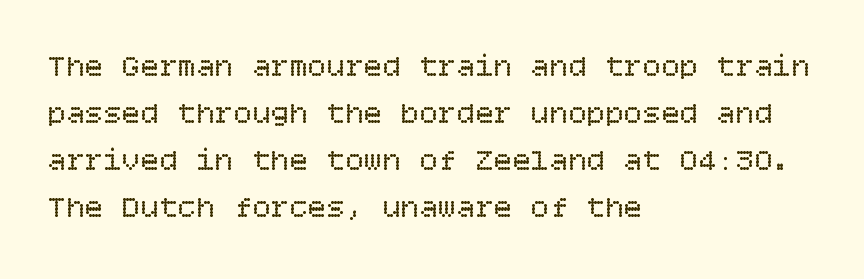
{"italic": "no", "bold": "no", "weight": "regular", "width": "normal", "stroke_contrast": "low", "x_height": "large", "underline": "no", "align": "left", "line_spacing": "normal", "line_spacing_ratio": 1.52, "letter_spacing": "normal", "letter_spacing_em": 0.0, "glyph_px": 31}
